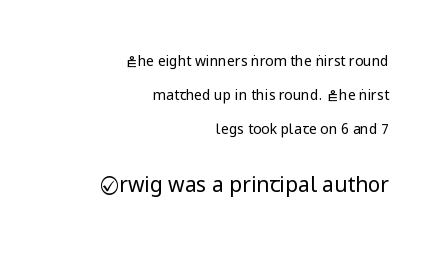
The image shows 21 px text type, upright; set right-aligned, loose line spacing (2.44x), normal letter spacing, not underlined; the second (bottom) block is 1.5x larger.
